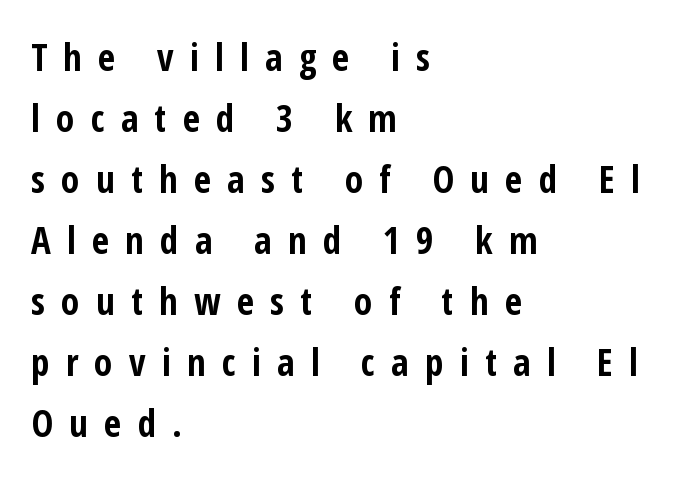
Vertically, the passage feels balanced, rows spaced as you'd expect. The type is letterspaced generously, with wide tracking. The string is rendered with underlining switched off. The compositor pushed each line to the left boundary. In terms of letterform style, serifs are entirely absent.
